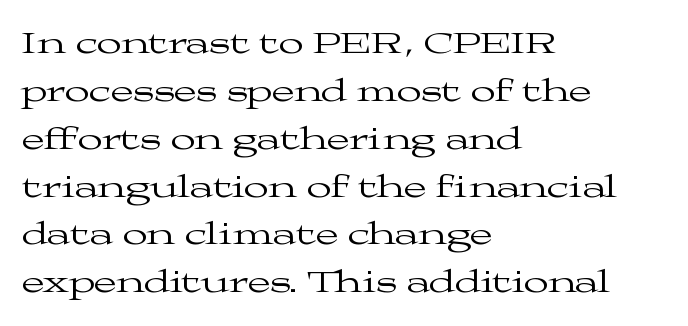
Examine the stroke ends and you'll spot serifs. Upright lettering throughout. Is there much room between lines? A standard amount, neither cramped nor airy. A classic flush-left, rag-right setting is used for this passage. Weight: regular or lighter.
